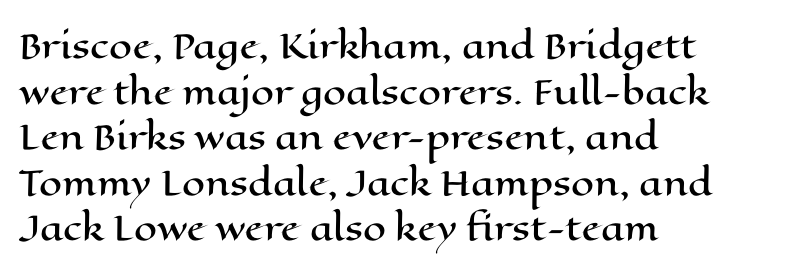
Q: Is the text italic (slanted)? A: No, it is upright.
Q: Is the text underlined? A: No.
Q: How is the paragraph aligned? A: Left-aligned.
Q: Is the spacing between letters normal or unusually wide? A: Normal.
Q: Is the spacing between lines tight, normal or loose? A: Normal.
Q: Width (condensed, normal, or wide)? A: Wide.
Q: Stroke contrast? A: High.
Q: x-height? A: Medium.
Q: Monospaced? A: No.
